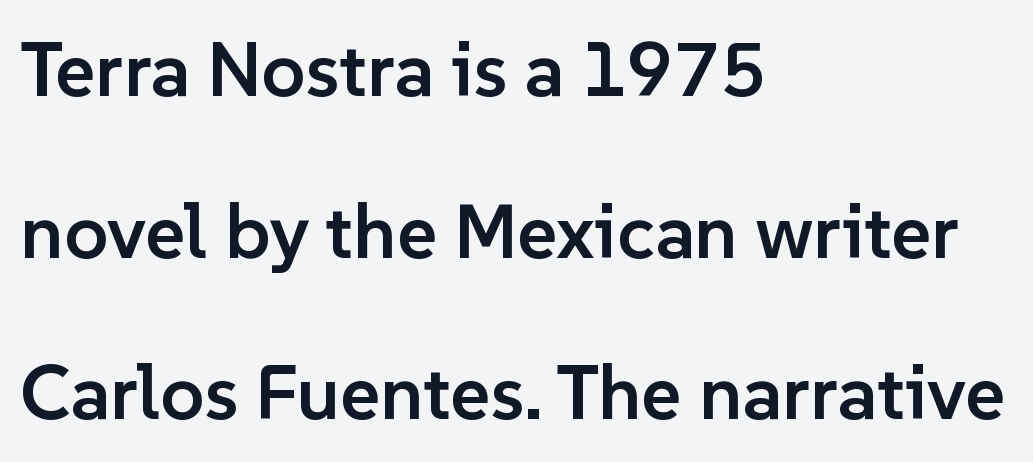
Character widths vary here, with narrow letters taking less room than wide ones. Nope, no serifs anywhere on these letters. Words float on clear page, feet unadorned. This sample uses plain, unmodified letter spacing.
